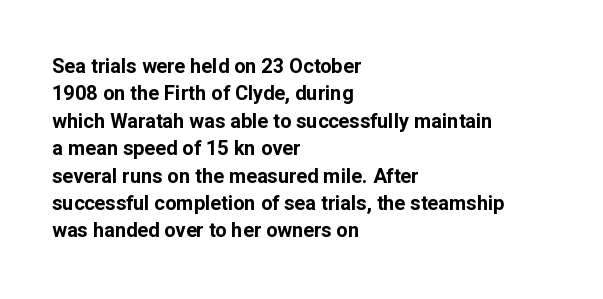
The image shows 20 px bold type, upright; set left-aligned, normal line spacing (1.37x), normal letter spacing, not underlined.
